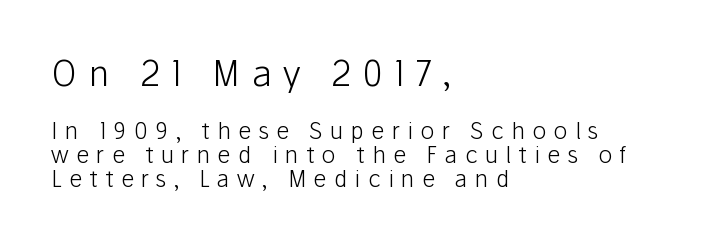
Q: Is the text bold? A: No.
Q: Is the text italic (slanted)? A: No, it is upright.
Q: Is the typeface a serif or a sans-serif typeface? A: Sans-serif.
Q: Is the text underlined? A: No.
Q: How is the paragraph aligned? A: Left-aligned.
Q: Is the spacing between letters normal or unusually wide? A: Unusually wide.
Q: Is the spacing between lines tight, normal or loose? A: Tight.
Q: Which block of text is set in a larger size, the first (top) or the second (bottom)? A: The first (top) one.
Q: Width (condensed, normal, or wide)? A: Normal.
Q: Stroke contrast? A: Low.
Q: x-height? A: Medium.
Q: Monospaced? A: No.
